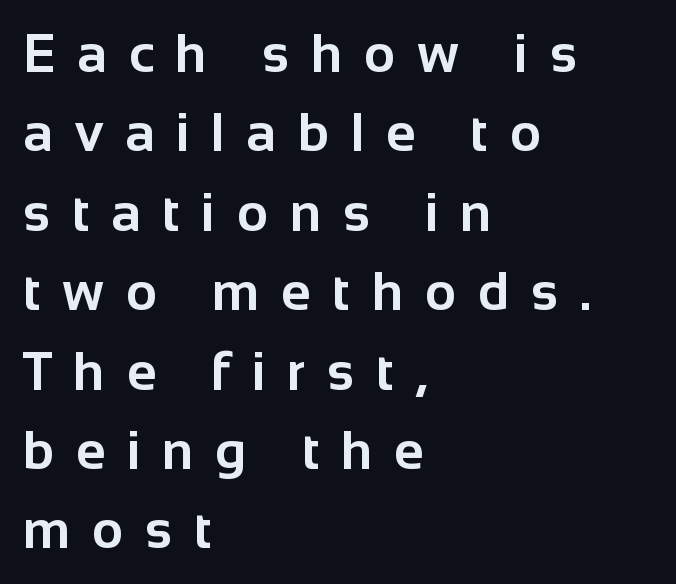
The gaps between neighbouring characters are conspicuously large. The foot of each line stays bare and open. These lines were composed using upright roman letters. The characters look thick and weighty, a clear bold.
